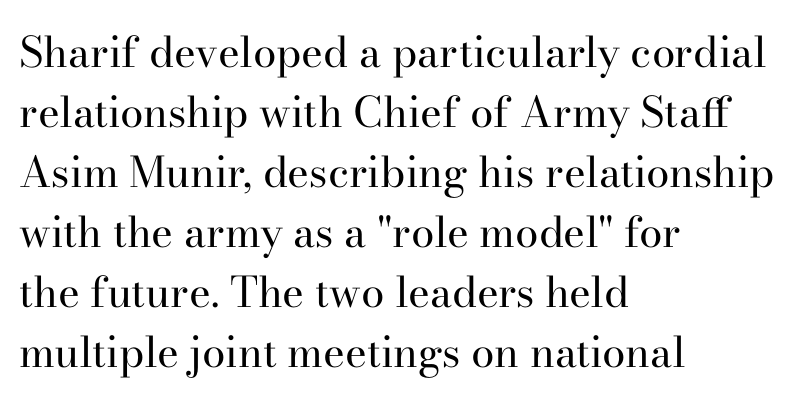
The space beneath each line is pristine and unruled. Quick note: not italic, upright. What kind of face is this? One with serifs. Honestly, the letter spacing is just normal — you wouldn't notice it. Whoever set this chose a conventional vertical rhythm.
